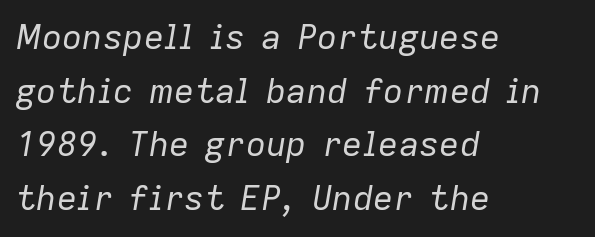
Q: Is the text bold? A: No.
Q: Is the text italic (slanted)? A: Yes, it leans right by about 9 degrees.
Q: Is the text underlined? A: No.
Q: How is the paragraph aligned? A: Left-aligned.
Q: Is the spacing between letters normal or unusually wide? A: Normal.
Q: Is the spacing between lines tight, normal or loose? A: Normal.
Q: Width (condensed, normal, or wide)? A: Normal.
Q: Stroke contrast? A: Low.
Q: x-height? A: Medium.
Q: Monospaced? A: No.
